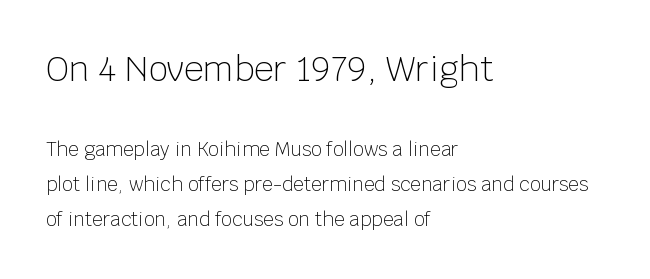
The image shows 34 px light sans-serif type, upright; set left-aligned, line spacing 1.85x, normal letter spacing, not underlined; the first (top) block is 1.79x larger; low stroke contrast and a large x-height.
